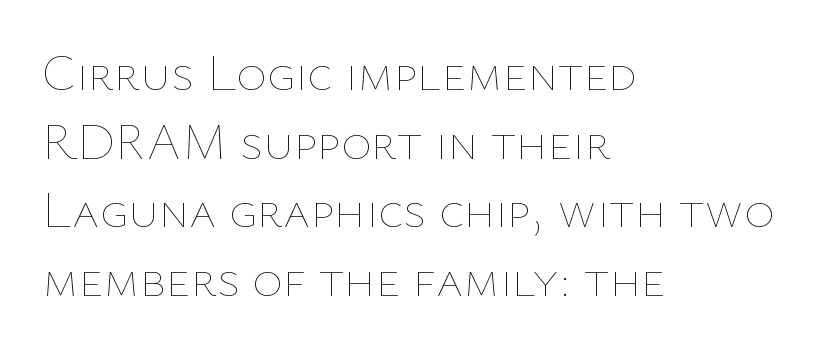
Q: Is the text bold? A: No.
Q: Is the text italic (slanted)? A: No, it is upright.
Q: Is the text underlined? A: No.
Q: How is the paragraph aligned? A: Left-aligned.
Q: Is the spacing between letters normal or unusually wide? A: Normal.
Q: Is the spacing between lines tight, normal or loose? A: Normal.
Q: Width (condensed, normal, or wide)? A: Normal.
Q: Stroke contrast? A: Low.
Q: x-height? A: Medium.
Q: Monospaced? A: No.
